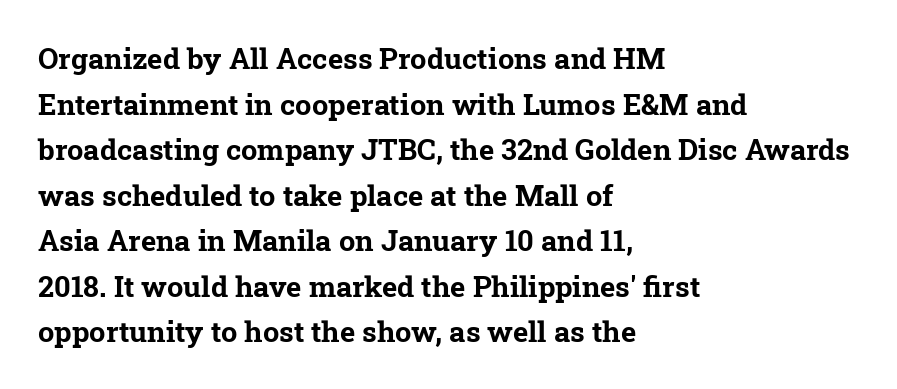
Q: Is the text bold? A: Yes.
Q: Is the typeface a serif or a sans-serif typeface? A: Serif.
Q: Is the text underlined? A: No.
Q: How is the paragraph aligned? A: Left-aligned.
Q: Is the spacing between letters normal or unusually wide? A: Normal.
Q: Is the spacing between lines tight, normal or loose? A: Normal.
Q: Width (condensed, normal, or wide)? A: Normal.
Q: Stroke contrast? A: Low.
Q: x-height? A: Medium.
Q: Monospaced? A: No.
